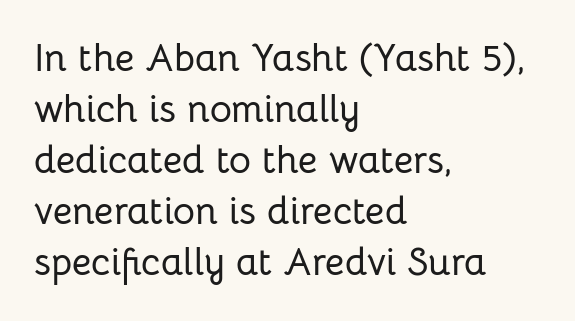
What's the leading like? Ordinary, nothing unusual. Varying glyph widths throughout — classic text-font behaviour. Short note: letters normally spaced. Compared with a centered layout, this one pins lines to the left instead. The specimen reads as upright at a glance. Any mark beneath the type? The region is blank.
